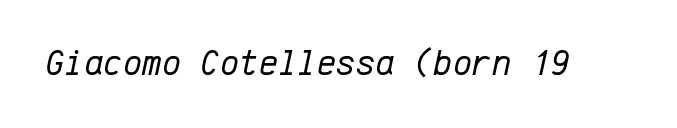
Q: Is the text bold? A: No.
Q: Is the text italic (slanted)? A: Yes, it leans right by about 12 degrees.
Q: Is the text underlined? A: No.
Q: Is the spacing between letters normal or unusually wide? A: Normal.
Q: Width (condensed, normal, or wide)? A: Normal.
Q: Stroke contrast? A: Low.
Q: x-height? A: Medium.
Q: Monospaced? A: Yes.
